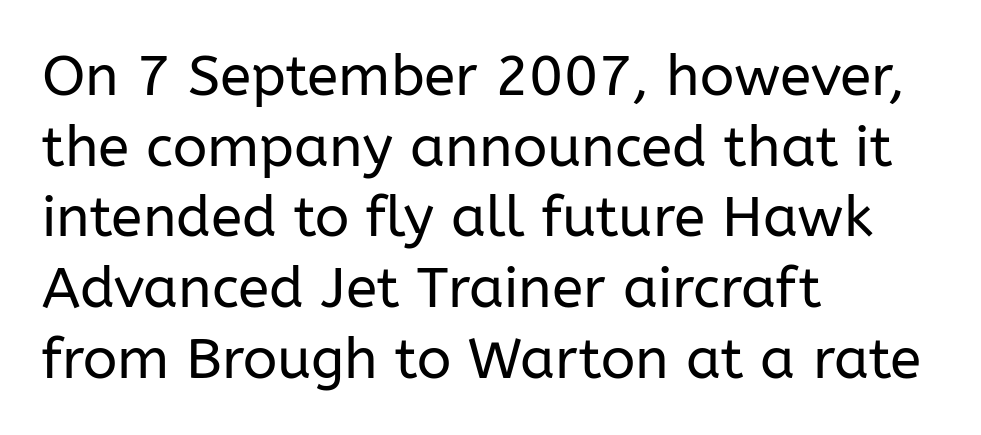
The image shows 57 px regular-weight sans-serif type, upright; set left-aligned, line spacing 1.24x, normal letter spacing, not underlined; low stroke contrast and a medium x-height.
